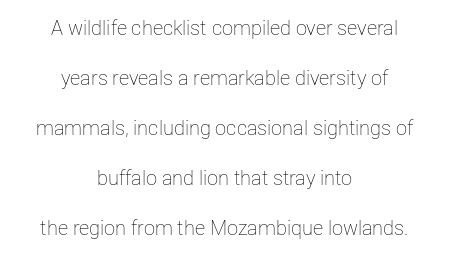
{"italic": "no", "bold": "no", "underline": "no", "align": "center", "line_spacing": "loose", "line_spacing_ratio": 2.5, "letter_spacing": "normal", "letter_spacing_em": 0.0, "glyph_px": 20}
